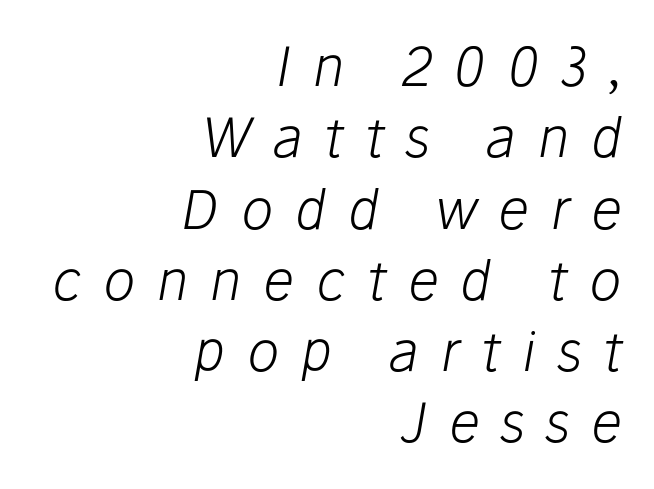
Quick note: interline space is typical. You can tell it's italic because the verticals aren't actually vertical. Characters follow at a spacing far wider than the type designer built in. The specimen omits any rule beneath the text block's lines. Horizontal alignment here is rightward, an uncommon choice for prose.
